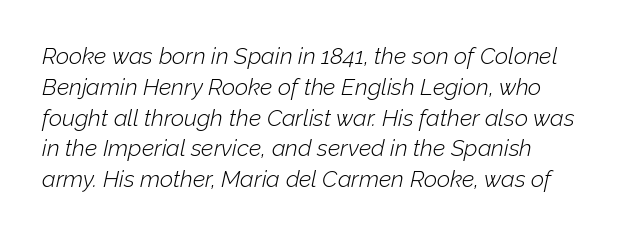
Q: Is the text bold? A: No.
Q: Is the text italic (slanted)? A: Yes, it leans right by about 12 degrees.
Q: Is the text underlined? A: No.
Q: Is the spacing between letters normal or unusually wide? A: Normal.
Q: Is the spacing between lines tight, normal or loose? A: Normal.
